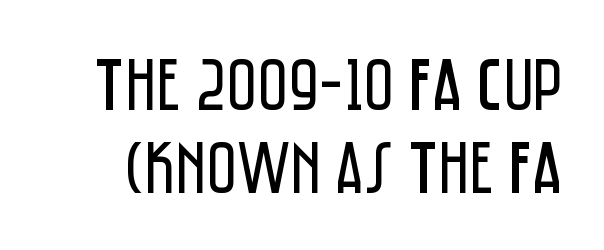
The image shows 74 px regular-weight, condensed sans-serif type, upright; set tight line spacing (1.12x), normal letter spacing, not underlined; low stroke contrast and a large x-height.
